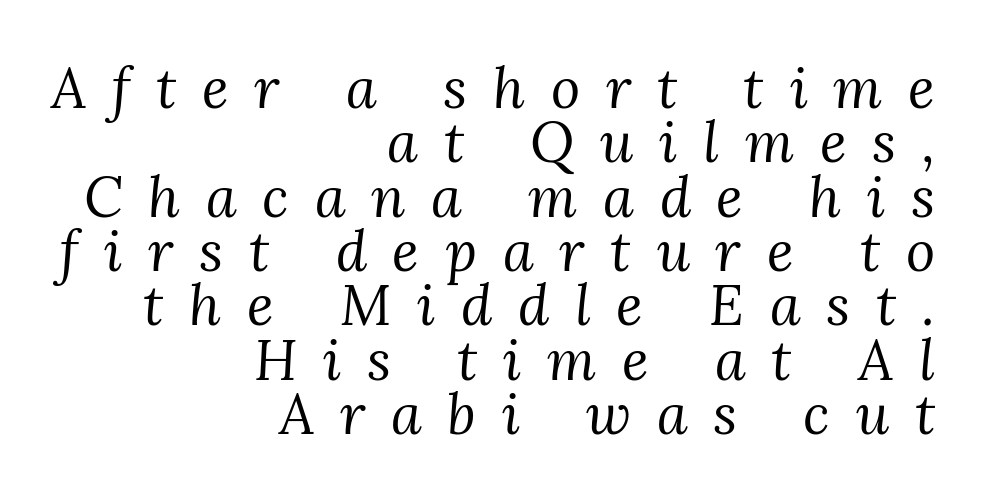
{"serif": "yes", "italic": "yes", "lean": "right", "slant_degrees": 3, "bold": "no", "weight": "regular", "width": "normal", "stroke_contrast": "medium", "x_height": "medium", "monospaced": "no", "underline": "no", "align": "right", "line_spacing": "tight", "line_spacing_ratio": 0.97, "letter_spacing": "wide", "letter_spacing_em": 0.46, "glyph_px": 56}
